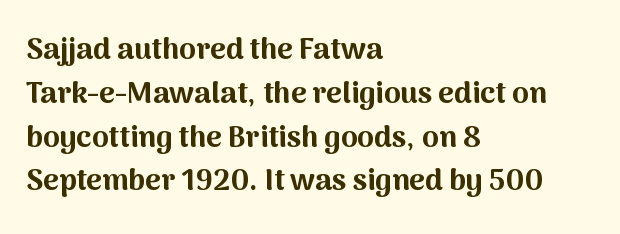
{"serif": "no", "italic": "no", "bold": "yes", "weight": "bold", "width": "normal", "stroke_contrast": "medium", "x_height": "medium", "monospaced": "no", "underline": "no", "align": "left", "line_spacing": "normal", "line_spacing_ratio": 1.46, "letter_spacing": "normal", "letter_spacing_em": 0.0, "glyph_px": 30}
